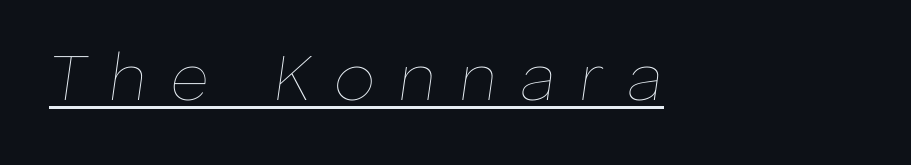
The image shows 66 px thin type, italic (leaning right); set unusually wide letter spacing (+0.35 em), underlined; low stroke contrast and a medium x-height.
